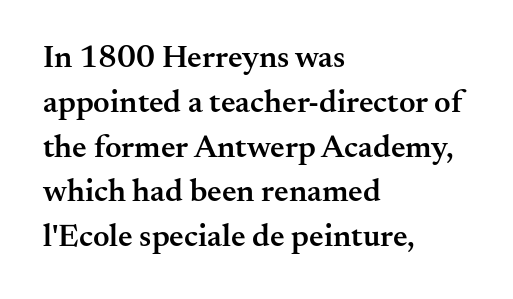
The image shows 32 px semibold serif type, upright; set left-aligned, normal line spacing (1.4x), normal letter spacing, not underlined; medium stroke contrast and a small x-height.
